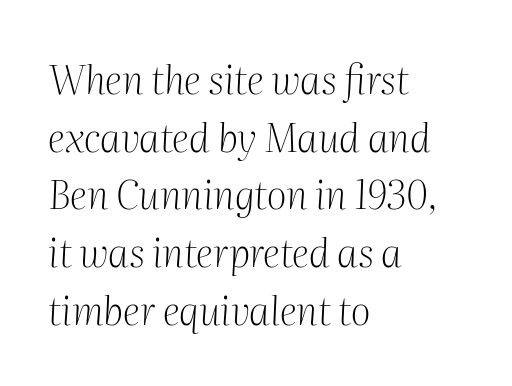
Q: Is the text bold? A: No.
Q: Is the text italic (slanted)? A: Yes, it leans right by about 2 degrees.
Q: Is the typeface a serif or a sans-serif typeface? A: Serif.
Q: Is the text underlined? A: No.
Q: How is the paragraph aligned? A: Left-aligned.
Q: Is the spacing between letters normal or unusually wide? A: Normal.
Q: Is the spacing between lines tight, normal or loose? A: Normal.
Q: Width (condensed, normal, or wide)? A: Normal.
Q: Stroke contrast? A: Medium.
Q: x-height? A: Medium.
Q: Monospaced? A: No.
